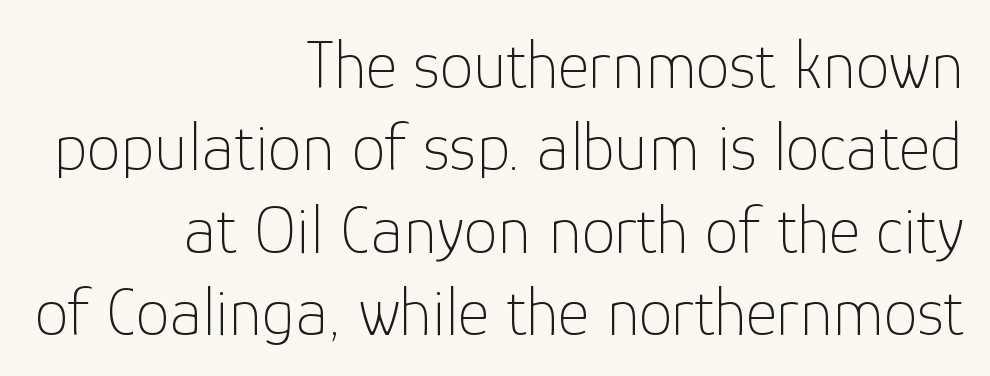
Q: Is the text bold? A: No.
Q: Is the text italic (slanted)? A: No, it is upright.
Q: Is the typeface a serif or a sans-serif typeface? A: Sans-serif.
Q: Is the text underlined? A: No.
Q: How is the paragraph aligned? A: Right-aligned.
Q: Is the spacing between letters normal or unusually wide? A: Normal.
Q: Width (condensed, normal, or wide)? A: Normal.
Q: Stroke contrast? A: Low.
Q: x-height? A: Medium.
Q: Monospaced? A: No.
